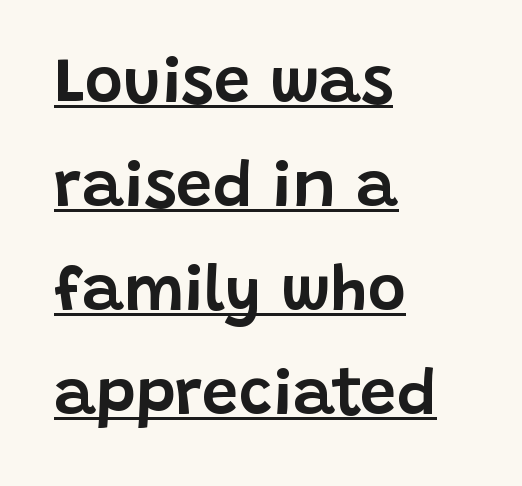
The image shows 65 px sans-serif type, upright; set left-aligned, normal line spacing (1.6x), normal letter spacing, underlined; low stroke contrast and a large x-height.
